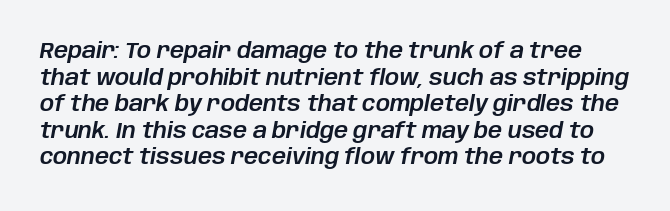
The image shows 22 px text type, italic (leaning right); set line spacing 1.21x, normal letter spacing, not underlined.
